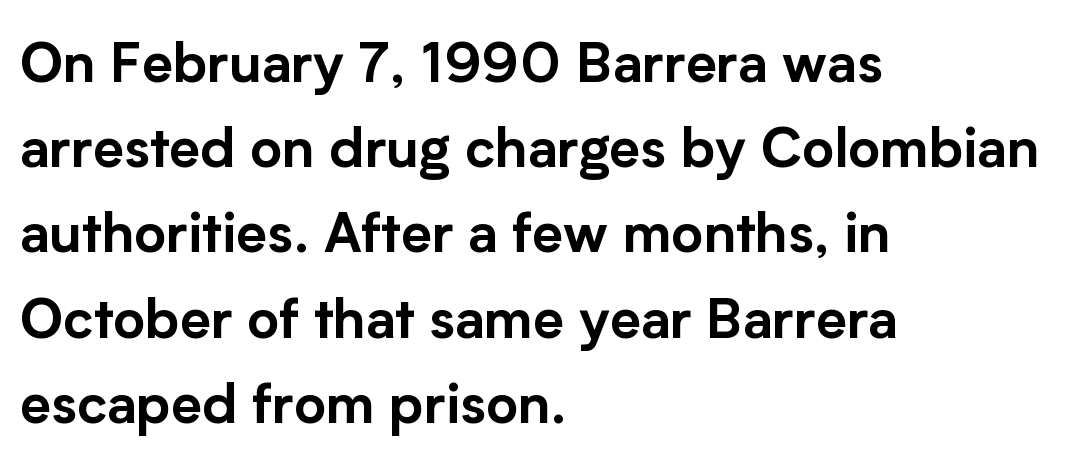
Do the characters align in a grid? No, the font is proportional. Style check: upright. Reading down the block, your eye returns to a fixed left position each line. Anything drawn beneath the words? Only blank space. This sample uses a sans-serif face.
